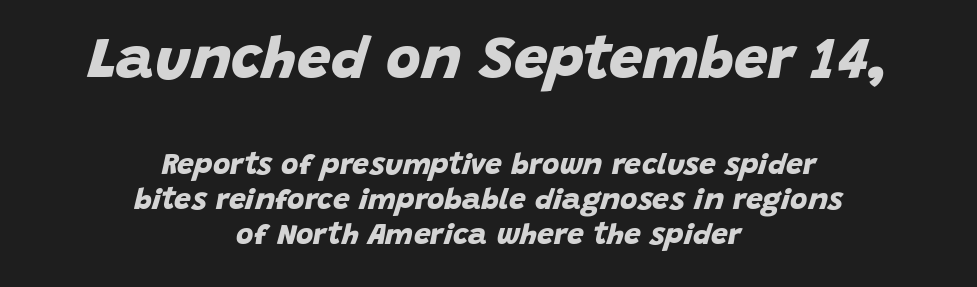
{"serif": "no", "bold": "yes", "weight": "bold", "width": "normal", "stroke_contrast": "low", "x_height": "large", "monospaced": "no", "underline": "no", "align": "center", "line_spacing_ratio": 1.17, "letter_spacing": "normal", "letter_spacing_em": 0.0, "larger_block": "first", "size_ratio": 2.0, "glyph_px": 60}
